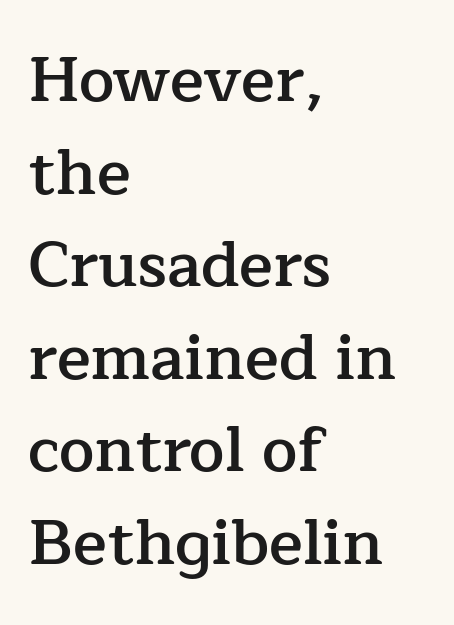
{"serif": "yes", "italic": "no", "bold": "semi", "weight": "semibold", "width": "normal", "stroke_contrast": "low", "x_height": "medium", "monospaced": "no", "underline": "no", "align": "left", "line_spacing": "normal", "line_spacing_ratio": 1.47, "letter_spacing": "normal", "letter_spacing_em": 0.0, "glyph_px": 63}
